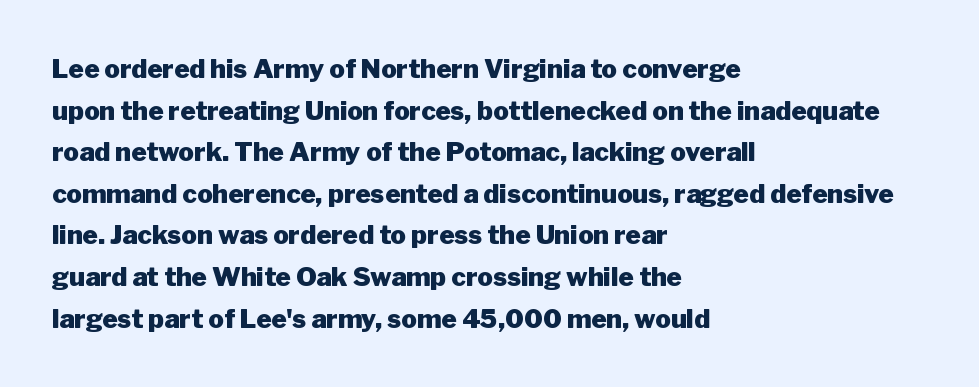
The image shows 26 px bold type, upright; set left-aligned, normal line spacing (1.6x), normal letter spacing, not underlined.
